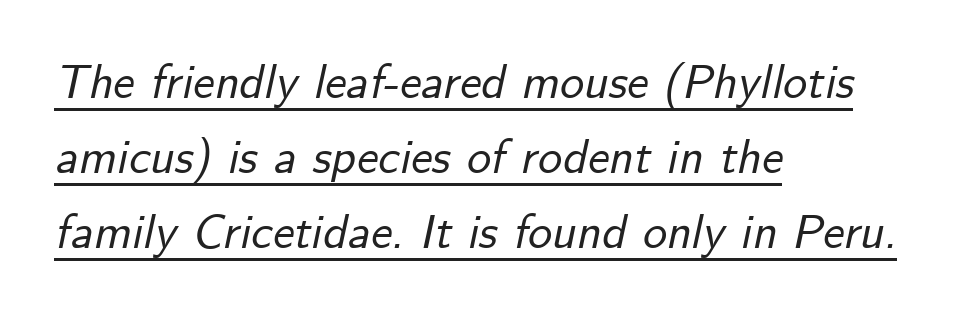
{"italic": "yes", "lean": "right", "slant_degrees": 12, "width": "normal", "stroke_contrast": "low", "x_height": "small", "monospaced": "no", "underline": "yes", "align": "left", "line_spacing": "normal", "line_spacing_ratio": 1.56, "letter_spacing": "normal", "letter_spacing_em": 0.0, "glyph_px": 48}
